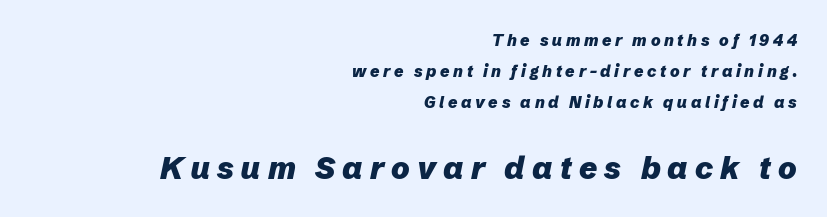
Students, note that the glyphs here are deliberately spaced far apart. Teacher's note: observe the even right margin — that is flush-right alignment. Character widths vary here, with narrow letters taking less room than wide ones. The face used here has a pronounced slope to its letters. Whoever set this made the second block the dominant, larger element. Unmarked baselines from the first word to the last.
